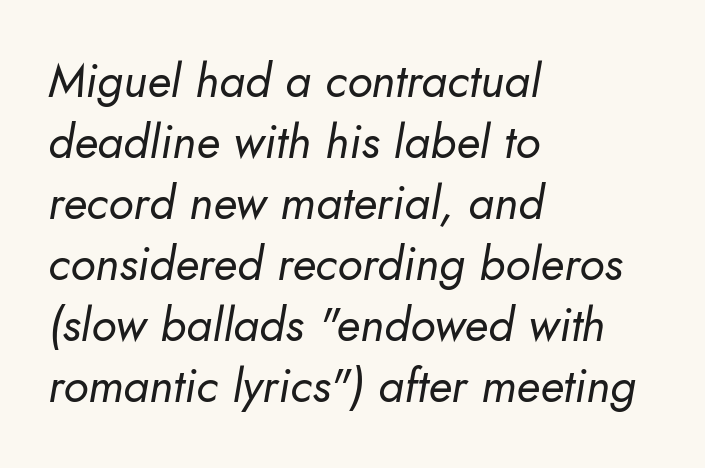
{"italic": "yes", "lean": "right", "slant_degrees": 10, "bold": "no", "weight": "regular", "width": "normal", "stroke_contrast": "low", "x_height": "small", "monospaced": "no", "underline": "no", "align": "left", "line_spacing": "normal", "line_spacing_ratio": 1.3, "letter_spacing": "normal", "letter_spacing_em": 0.0, "glyph_px": 47}
